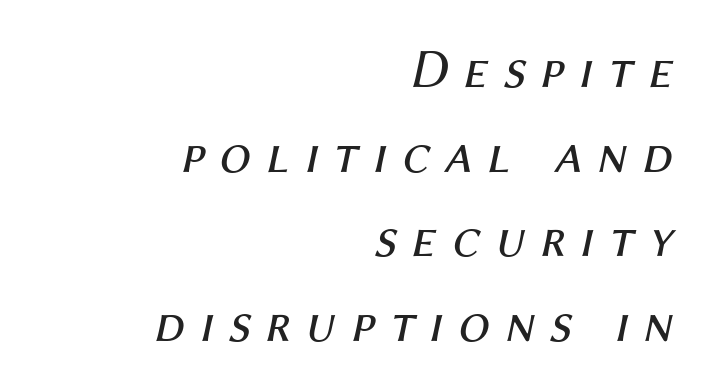
Compared with a typical body face, this is equally light or lighter still. The type is letterspaced generously, with wide tracking. The rendering uses natural spacing where letterforms have individual widths. Evenly set lines give the paragraph a standard silhouette.
